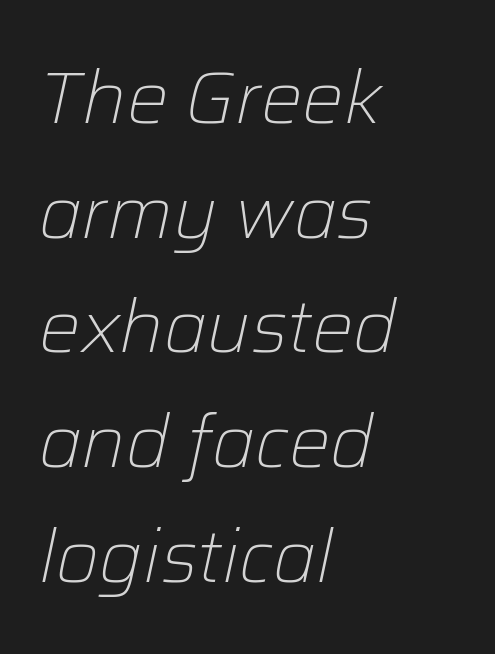
Weight: regular or lighter. Beneath every word, the page is bare. The lettering tilts uniformly, giving the passage an italic look. Spacing between characters is what you'd get straight out of the box. Reading down the block, your eye returns to a fixed left position each line.
